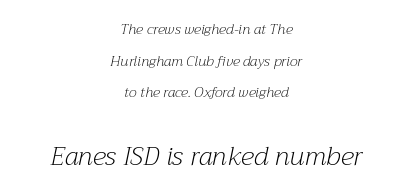
The image shows 26 px text type, italic (leaning right); set centered, loose line spacing (2.26x), normal letter spacing, not underlined; the second (bottom) block is 1.86x larger.
